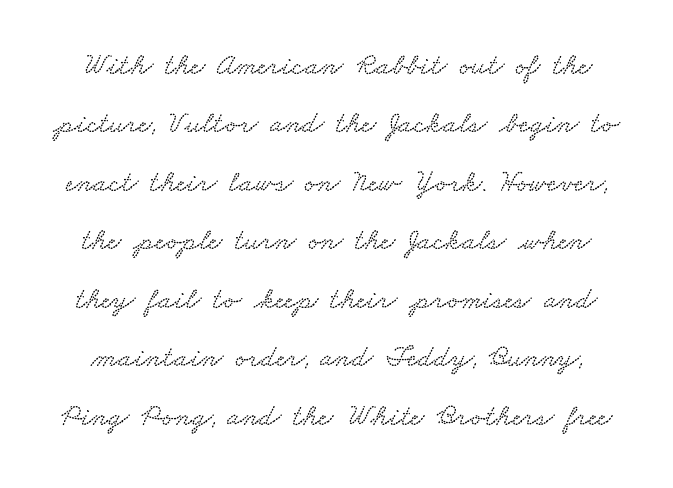
Vertically, the passage feels expansive, rows floating well apart. Character widths vary here, with narrow letters taking less room than wide ones. Short note: letters normally spaced. Plain, unruled lines of type.
